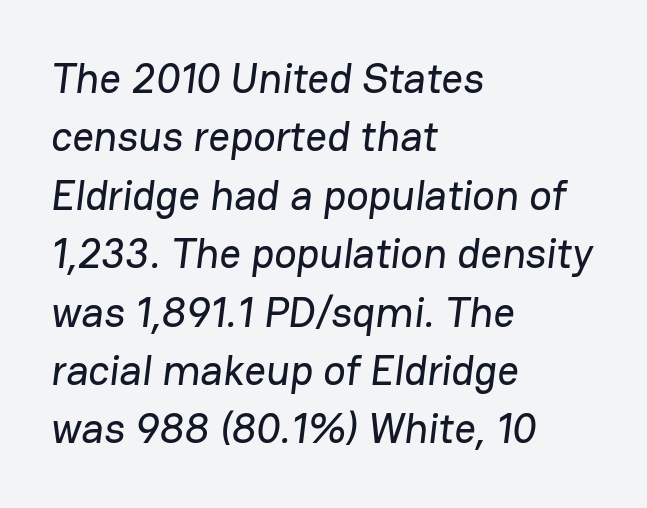
The image shows 42 px sans-serif type; set left-aligned, normal line spacing (1.39x), normal letter spacing, not underlined; low stroke contrast and a medium x-height.
